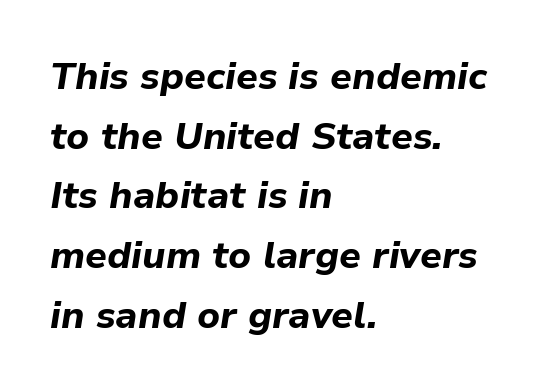
The image shows 38 px bold type, italic (leaning right); set left-aligned, normal line spacing (1.57x), normal letter spacing, not underlined; low stroke contrast and a medium x-height.
